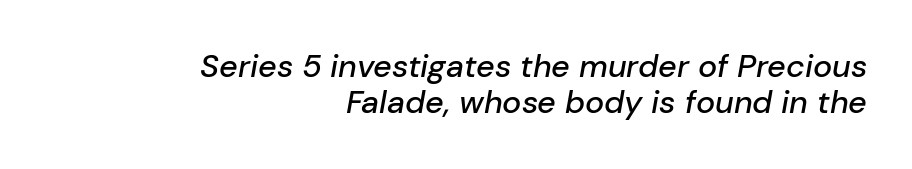
Letter spacing: default. Each letter keeps its own natural width here, so spacing adapts to shape. Reading down the column, the eye jumps only a short way to each next line. Slanted lettering throughout. The rendering anchors every line to the right-hand side. A bare baseline throughout the passage.
